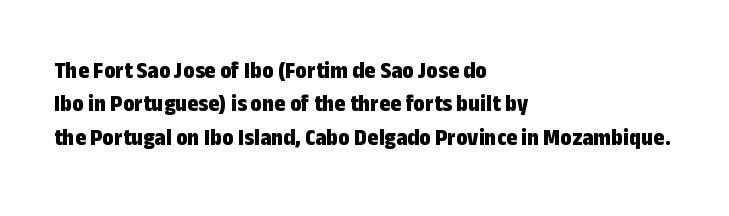
{"italic": "no", "bold": "yes", "underline": "no", "align": "left", "line_spacing": "normal", "line_spacing_ratio": 1.39, "letter_spacing": "normal", "letter_spacing_em": 0.0, "glyph_px": 24}
